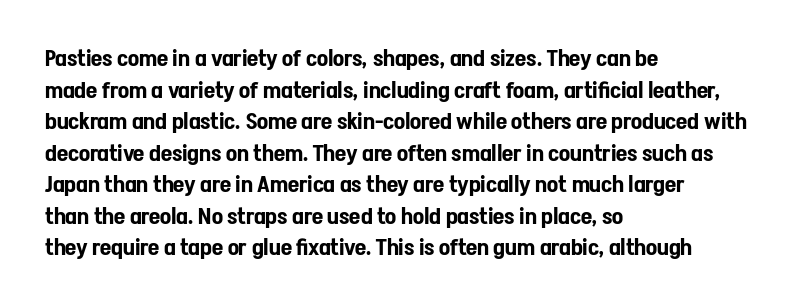
{"italic": "no", "underline": "no", "align": "left", "line_spacing": "normal", "line_spacing_ratio": 1.37, "letter_spacing": "normal", "letter_spacing_em": 0.0, "glyph_px": 23}
